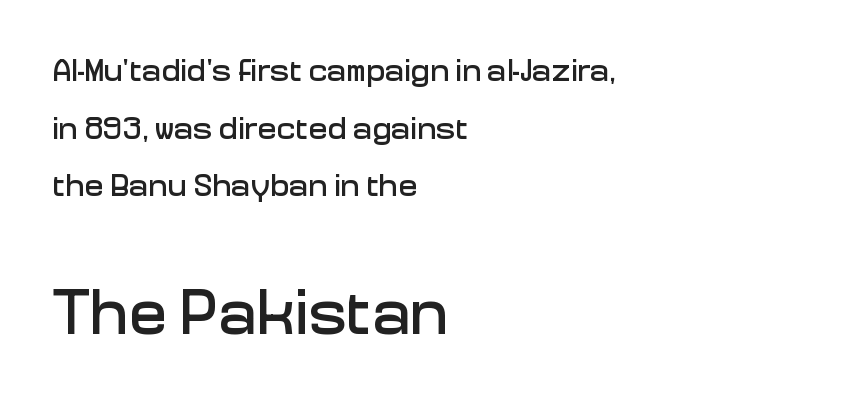
These lines are set flush left with a ragged right edge. It's the straight-up-and-down kind of type. These lines are rendered in a variable-pitch font. A typesetter would label this face a sans. The face used here is rendered with its standard letterfit. The later block is typeset at a bigger size than the earlier block.
